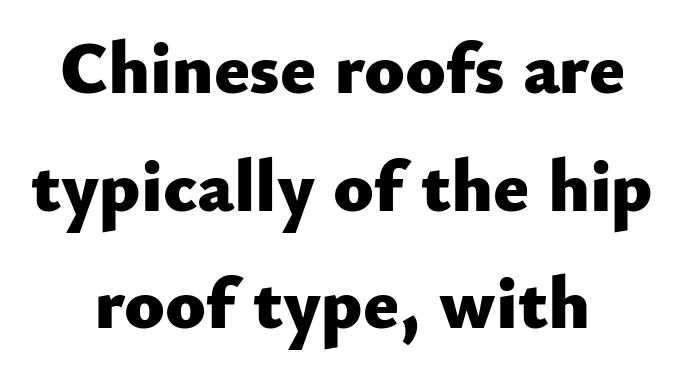
The image shows 74 px heavy sans-serif type, upright; set centered, normal line spacing (1.59x), normal letter spacing, not underlined; low stroke contrast and a small x-height.
